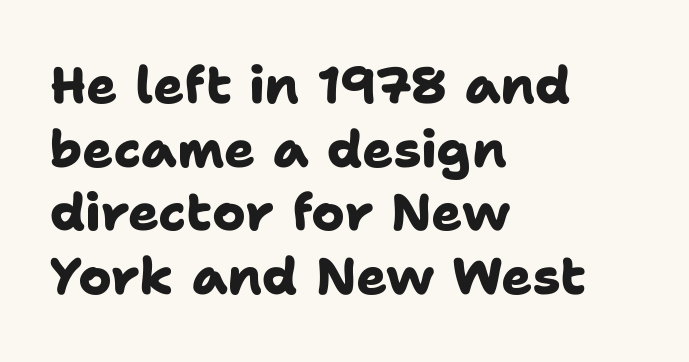
Only glyphs here, with clear space below each row. Nobody touched the tracking dial on this one. Regarding serifs, this sample does without them. What weight is shown? A full bold with thick strokes. Reading down the block, your eye returns to a fixed left position each line.
